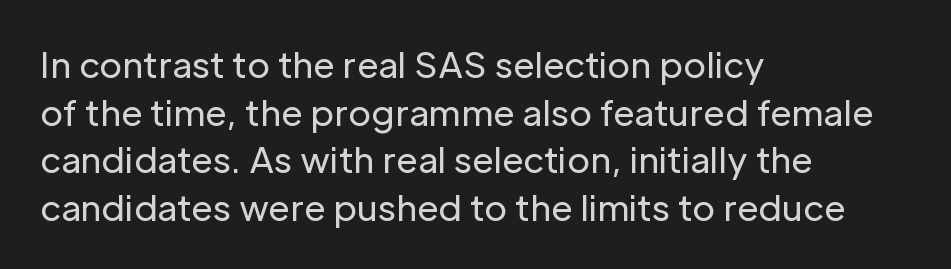
{"serif": "no", "italic": "no", "bold": "no", "weight": "regular", "width": "normal", "stroke_contrast": "low", "x_height": "medium", "monospaced": "no", "underline": "no", "align": "left", "line_spacing": "normal", "line_spacing_ratio": 1.36, "letter_spacing": "normal", "letter_spacing_em": 0.0, "glyph_px": 35}
